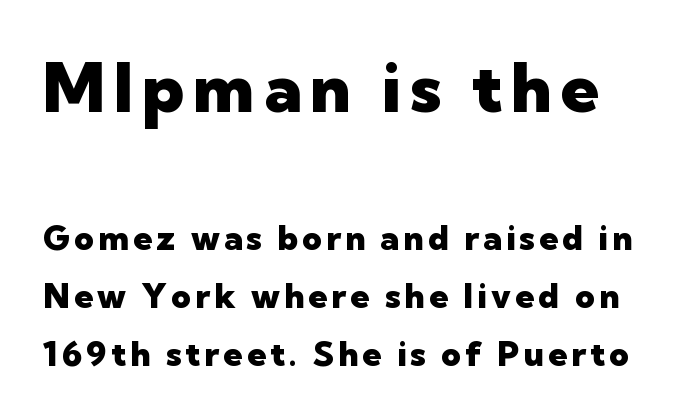
The passage shown begins with its larger block and ends with its smaller one. Proportional: the letters do not fall into vertical columns. Vertical strokes here are truly vertical. Words float on clear page, feet unadorned.
